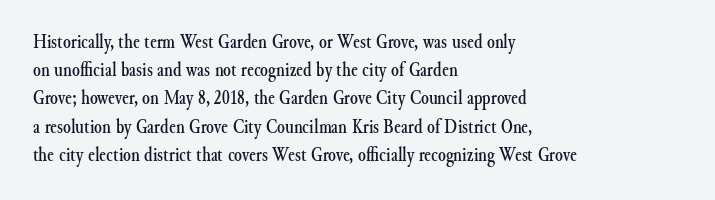
Q: Is the text italic (slanted)? A: No, it is upright.
Q: Is the text underlined? A: No.
Q: How is the paragraph aligned? A: Left-aligned.
Q: Is the spacing between letters normal or unusually wide? A: Normal.
Q: Is the spacing between lines tight, normal or loose? A: Normal.
